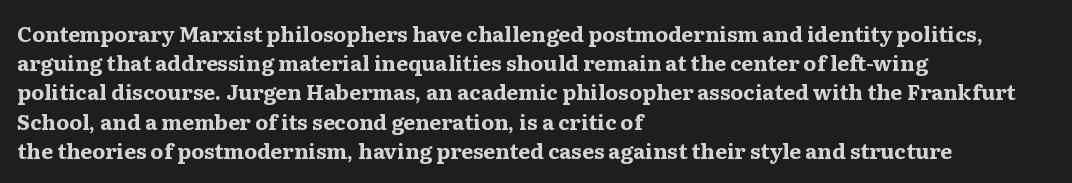
When letters stand straight like this, we call the style roman or upright. Line starts are locked; line ends wander. Quick note: underline off. Words appear dense and cohesive because spacing is normal. A normal amount of white space separates one row of letters from the next.
